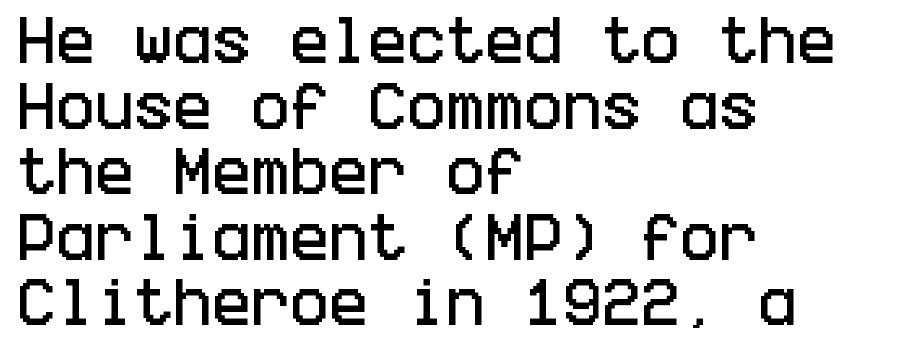
{"serif": "no", "italic": "no", "width": "condensed", "stroke_contrast": "low", "x_height": "large", "underline": "no", "align": "left", "line_spacing": "normal", "line_spacing_ratio": 1.26, "letter_spacing": "normal", "letter_spacing_em": 0.0, "glyph_px": 52}
